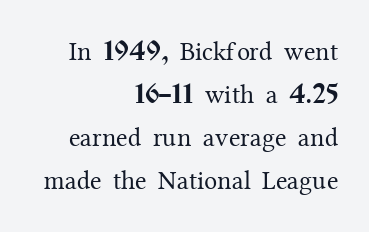
Q: Is the text bold? A: No.
Q: Is the text italic (slanted)? A: No, it is upright.
Q: Is the text underlined? A: No.
Q: How is the paragraph aligned? A: Right-aligned.
Q: Is the spacing between letters normal or unusually wide? A: Normal.
Q: Is the spacing between lines tight, normal or loose? A: Normal.
